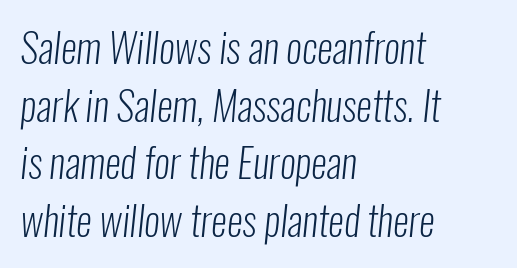
The image shows 40 px light, condensed sans-serif type; set left-aligned, normal line spacing (1.44x), normal letter spacing, not underlined; low stroke contrast and a medium x-height.
